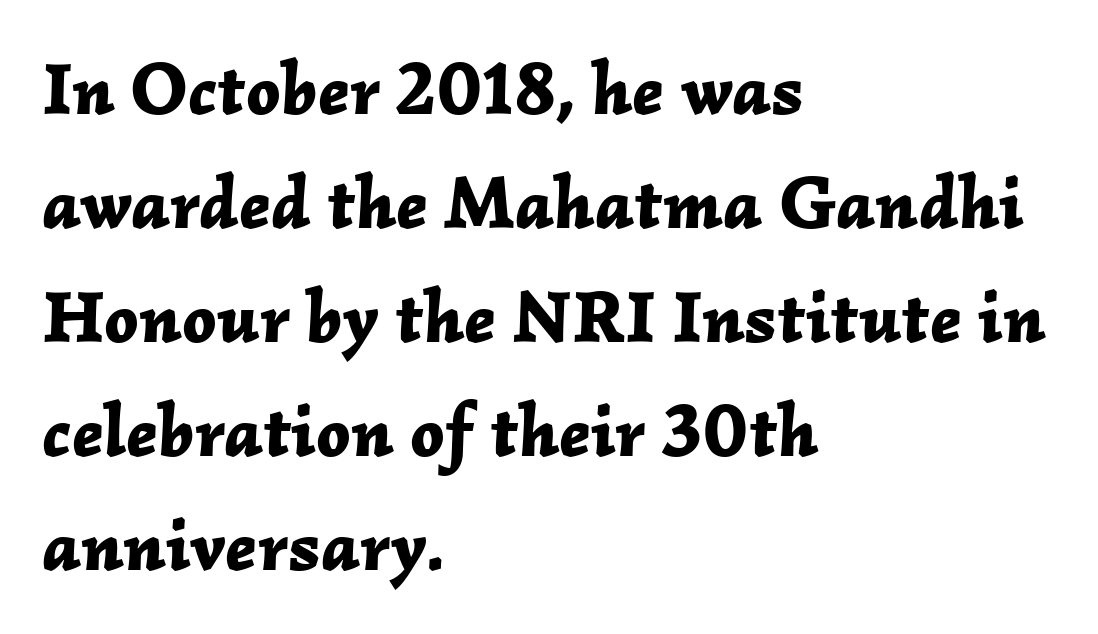
Q: Is the text bold? A: Yes.
Q: Is the text italic (slanted)? A: Yes, it leans right by about 2 degrees.
Q: Is the text underlined? A: No.
Q: How is the paragraph aligned? A: Left-aligned.
Q: Is the spacing between letters normal or unusually wide? A: Normal.
Q: Is the spacing between lines tight, normal or loose? A: Normal.
Q: Width (condensed, normal, or wide)? A: Normal.
Q: Stroke contrast? A: Low.
Q: x-height? A: Medium.
Q: Monospaced? A: No.
